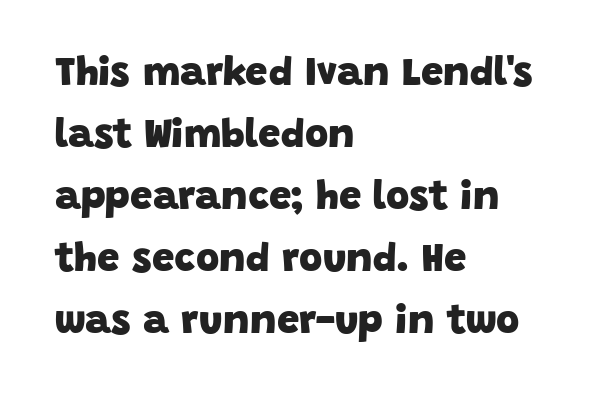
{"serif": "no", "bold": "yes", "weight": "heavy", "width": "normal", "stroke_contrast": "low", "x_height": "large", "monospaced": "no", "underline": "no", "align": "left", "line_spacing": "normal", "line_spacing_ratio": 1.55, "letter_spacing": "normal", "letter_spacing_em": 0.0, "glyph_px": 40}
